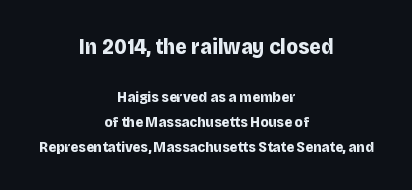
{"italic": "no", "bold": "yes", "underline": "no", "align": "center", "line_spacing": "normal", "line_spacing_ratio": 1.68, "letter_spacing": "normal", "letter_spacing_em": 0.0, "larger_block": "first", "size_ratio": 1.47, "glyph_px": 22}
